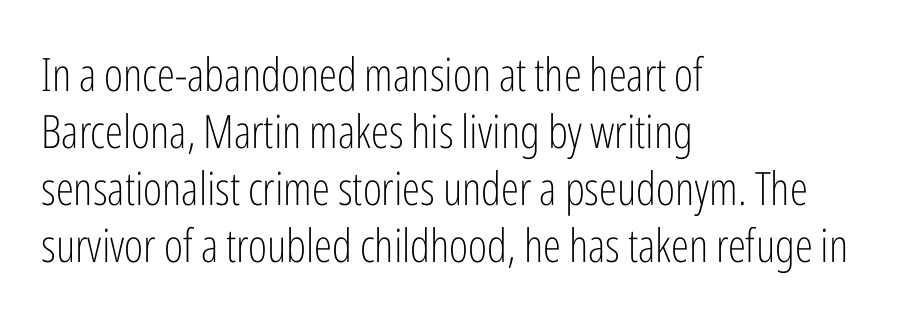
Q: Is the text bold? A: No.
Q: Is the text italic (slanted)? A: No, it is upright.
Q: Is the typeface a serif or a sans-serif typeface? A: Sans-serif.
Q: Is the text underlined? A: No.
Q: How is the paragraph aligned? A: Left-aligned.
Q: Is the spacing between letters normal or unusually wide? A: Normal.
Q: Width (condensed, normal, or wide)? A: Condensed.
Q: Stroke contrast? A: Low.
Q: x-height? A: Medium.
Q: Monospaced? A: No.
